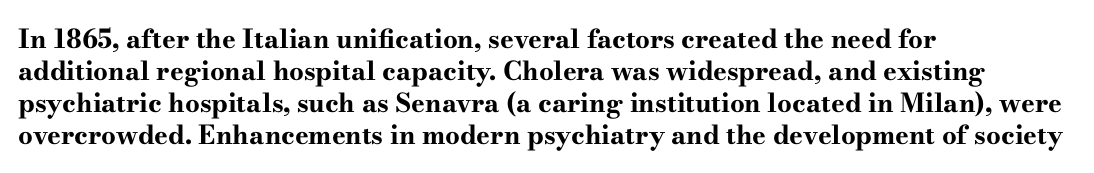
{"italic": "no", "bold": "yes", "underline": "no", "align": "left", "line_spacing_ratio": 1.23, "letter_spacing": "normal", "letter_spacing_em": 0.0, "glyph_px": 26}
